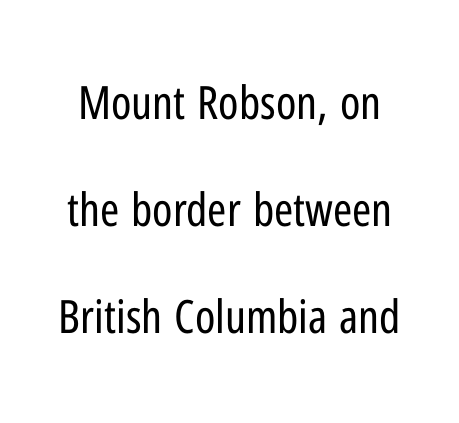
Q: Is the text bold? A: No.
Q: Is the text italic (slanted)? A: No, it is upright.
Q: Is the typeface a serif or a sans-serif typeface? A: Sans-serif.
Q: Is the text underlined? A: No.
Q: Is the spacing between letters normal or unusually wide? A: Normal.
Q: Is the spacing between lines tight, normal or loose? A: Loose.
Q: Width (condensed, normal, or wide)? A: Condensed.
Q: Stroke contrast? A: Low.
Q: x-height? A: Medium.
Q: Monospaced? A: No.
